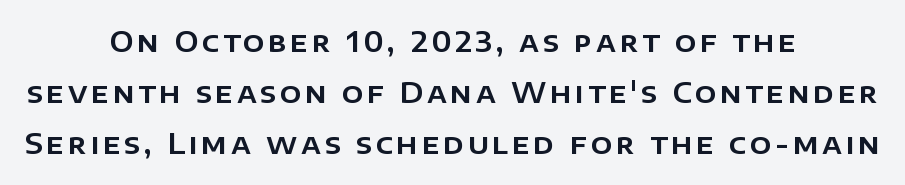
The image shows 28 px sans-serif type, upright; set centered, line spacing 1.83x, not underlined; low stroke contrast and a large x-height.
